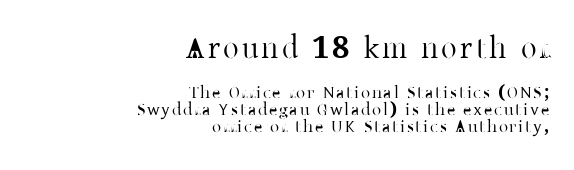
Q: Is the text italic (slanted)? A: No, it is upright.
Q: Is the typeface a serif or a sans-serif typeface? A: Serif.
Q: Is the text underlined? A: No.
Q: How is the paragraph aligned? A: Right-aligned.
Q: Is the spacing between lines tight, normal or loose? A: Tight.
Q: Which block of text is set in a larger size, the first (top) or the second (bottom)? A: The first (top) one.
Q: Width (condensed, normal, or wide)? A: Normal.
Q: Stroke contrast? A: Low.
Q: x-height? A: Medium.
Q: Monospaced? A: No.
